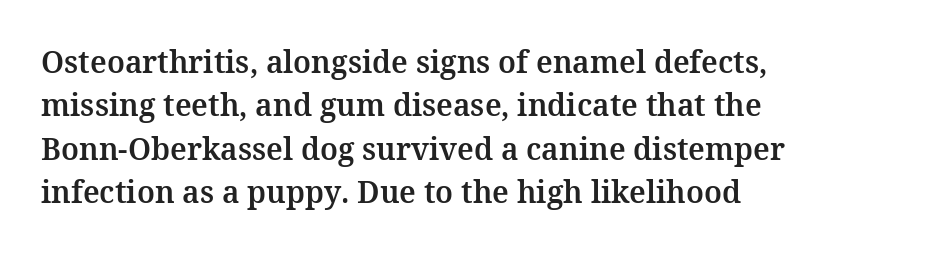
The image shows 30 px serif type, upright; set left-aligned, normal line spacing (1.45x), normal letter spacing, not underlined; medium stroke contrast and a medium x-height.
